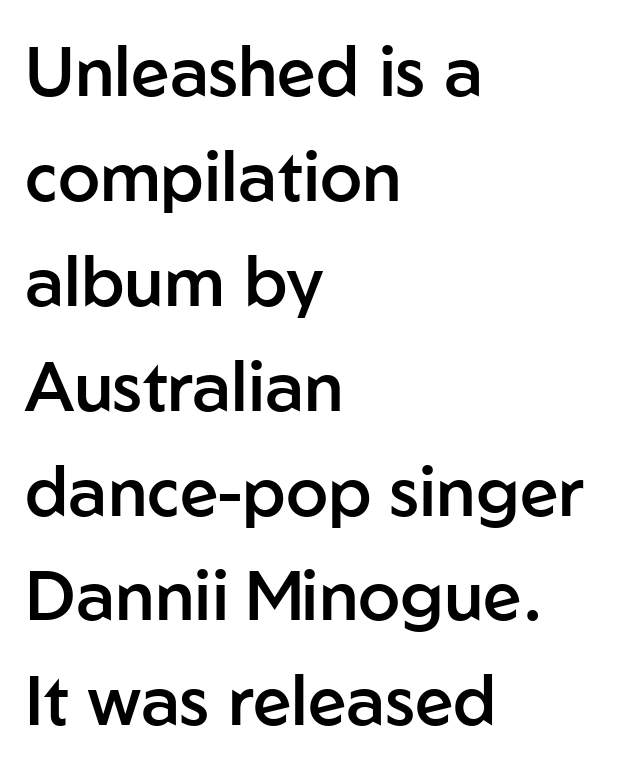
The image shows 69 px semibold sans-serif type, upright; set left-aligned, normal line spacing (1.52x), normal letter spacing, not underlined; low stroke contrast and a medium x-height.
